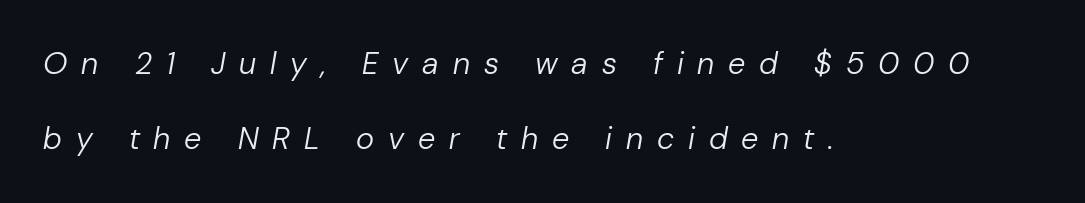
A light-to-regular cut is what we see here. The tracking jumps out immediately: characters are airy and widely separated. The compositor pushed each line to the left boundary. The font's italic variant was chosen for this text. The space beneath each line is pristine and unruled. The designer dialed line spacing up above the default.
